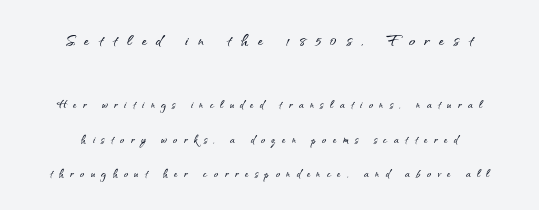
{"underline": "no", "align": "center", "line_spacing": "loose", "line_spacing_ratio": 2.45, "letter_spacing": "wide", "letter_spacing_em": 0.46, "larger_block": "first", "size_ratio": 1.5, "glyph_px": 21}
